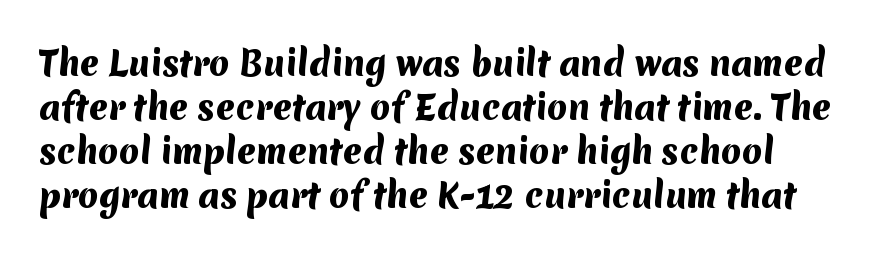
The image shows 33 px heavy sans-serif type; set normal line spacing (1.33x), normal letter spacing, not underlined; medium stroke contrast and a medium x-height.
